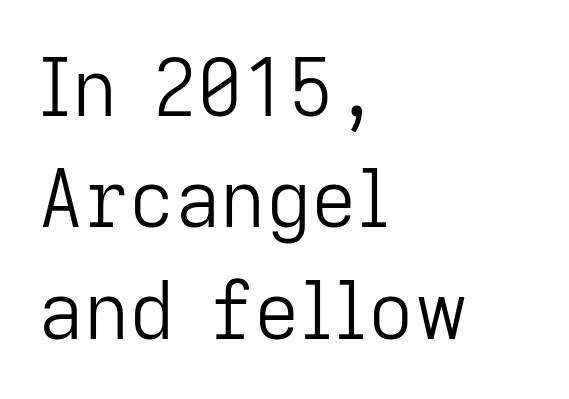
{"serif": "no", "italic": "no", "bold": "no", "weight": "light", "width": "normal", "stroke_contrast": "low", "x_height": "medium", "monospaced": "no", "underline": "no", "align": "left", "line_spacing": "normal", "line_spacing_ratio": 1.41, "letter_spacing": "normal", "letter_spacing_em": 0.0, "glyph_px": 79}
